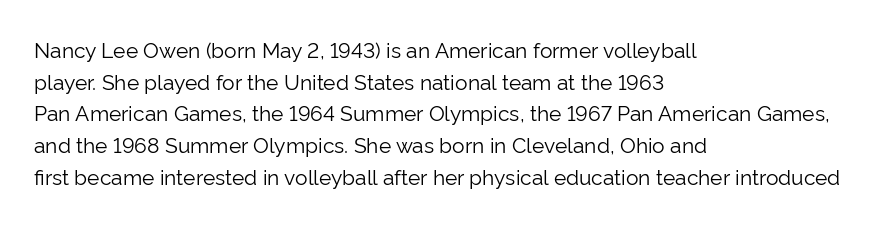
Q: Is the text bold? A: No.
Q: Is the text italic (slanted)? A: No, it is upright.
Q: Is the text underlined? A: No.
Q: How is the paragraph aligned? A: Left-aligned.
Q: Is the spacing between letters normal or unusually wide? A: Normal.
Q: Is the spacing between lines tight, normal or loose? A: Normal.
